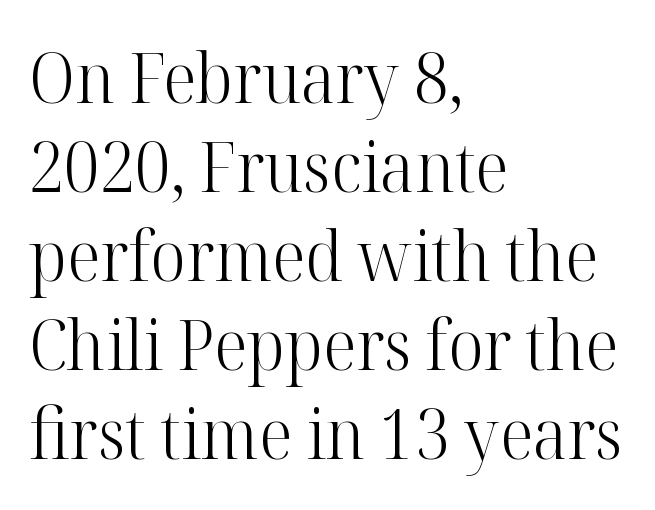
Varying glyph widths throughout — classic text-font behaviour. The face used here is seriffed, in the tradition of book romans. The axis of the letterforms is exactly vertical. Clear beneath every line of the passage. Counters stay open thanks to moderate or lighter strokes. How would I describe the line gaps? Plain and ordinary.
